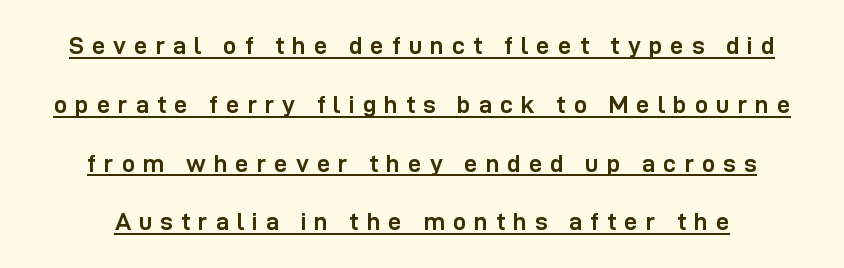
The letters stand straight up with perfectly vertical stems. Chunky letters — that's bold for sure. Leading is clearly above the norm, producing a sparse column. This rendering features underlined lettering. Caption: expanded tracking, letters set apart.
